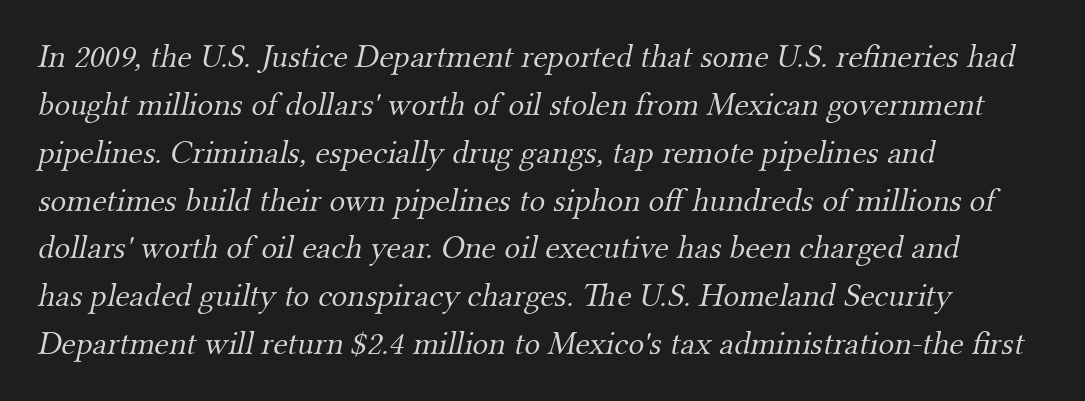
Stroke mass is kept to a normal reading level or below. The vertical gap from one line to the next is medium. The face used here is proportionally spaced, like ordinary book or web type. Each letter's strokes conclude with small projecting serifs. The space beneath each line is pristine and unruled.
